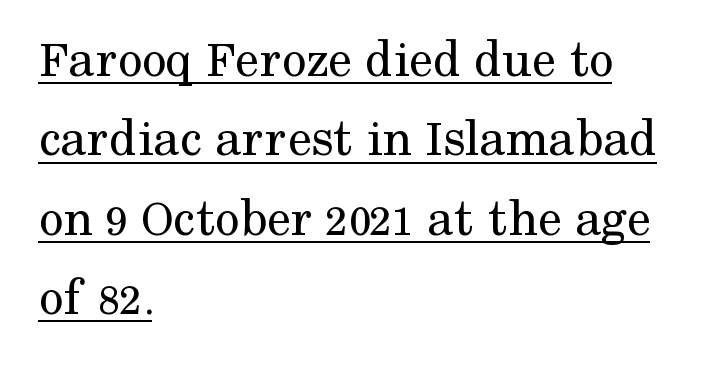
{"serif": "yes", "italic": "no", "bold": "no", "weight": "regular", "width": "normal", "stroke_contrast": "medium", "x_height": "medium", "monospaced": "no", "underline": "yes", "align": "left", "line_spacing": "normal", "line_spacing_ratio": 1.47, "letter_spacing": "normal", "letter_spacing_em": 0.0, "glyph_px": 54}
